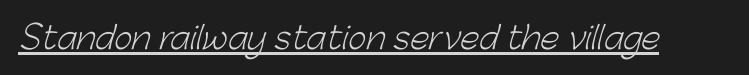
{"serif": "no", "bold": "no", "weight": "light", "width": "normal", "stroke_contrast": "low", "x_height": "medium", "monospaced": "no", "underline": "yes", "letter_spacing": "normal", "letter_spacing_em": 0.0, "glyph_px": 31}
